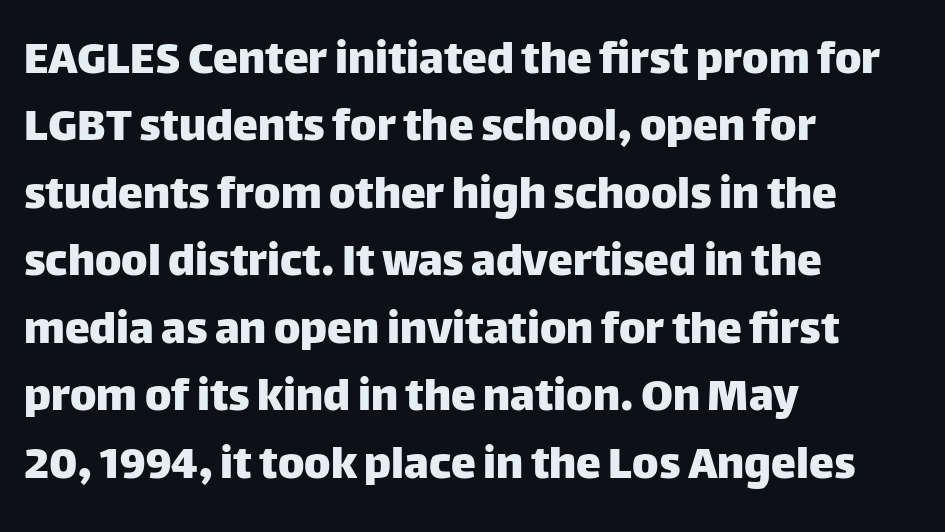
The image shows 50 px sans-serif type, upright; set left-aligned, normal line spacing (1.35x), normal letter spacing, not underlined; low stroke contrast and a large x-height.
